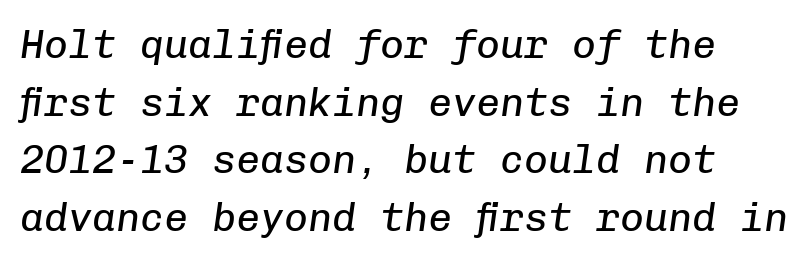
{"italic": "yes", "lean": "right", "slant_degrees": 8, "bold": "no", "weight": "regular", "width": "normal", "stroke_contrast": "low", "x_height": "medium", "monospaced": "yes", "underline": "no", "line_spacing": "normal", "line_spacing_ratio": 1.44, "letter_spacing": "normal", "letter_spacing_em": 0.0, "glyph_px": 40}
